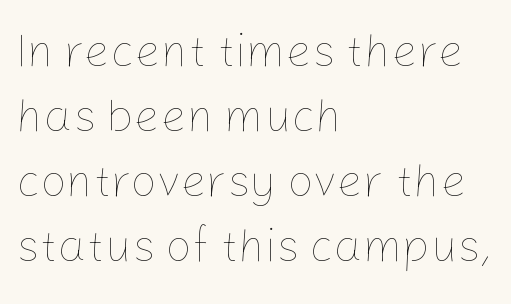
{"italic": "no", "bold": "no", "weight": "thin", "width": "normal", "stroke_contrast": "low", "x_height": "medium", "monospaced": "no", "underline": "no", "align": "left", "line_spacing": "normal", "line_spacing_ratio": 1.41, "letter_spacing": "normal", "letter_spacing_em": 0.0, "glyph_px": 46}
